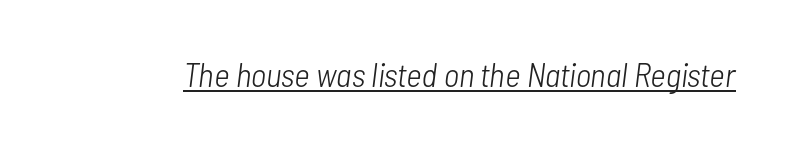
The image shows 34 px light, condensed type, italic (leaning right); set normal letter spacing, underlined; low stroke contrast and a medium x-height.
